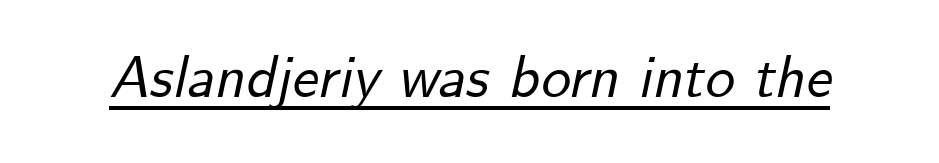
Q: Is the text italic (slanted)? A: Yes, it leans right by about 12 degrees.
Q: Is the text underlined? A: Yes.
Q: Is the spacing between letters normal or unusually wide? A: Normal.
Q: Width (condensed, normal, or wide)? A: Normal.
Q: Stroke contrast? A: Low.
Q: x-height? A: Small.
Q: Monospaced? A: No.
